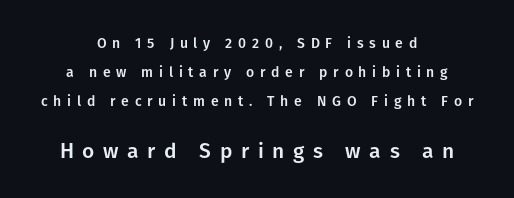
{"italic": "no", "underline": "no", "align": "center", "line_spacing": "loose", "line_spacing_ratio": 2.07, "letter_spacing": "wide", "letter_spacing_em": 0.41, "larger_block": "second", "size_ratio": 1.5, "glyph_px": 21}
